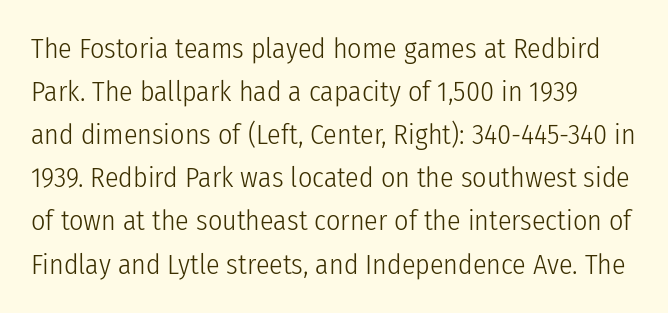
The image shows 28 px light, condensed sans-serif type, upright; set normal line spacing (1.54x), normal letter spacing, not underlined; low stroke contrast and a medium x-height.
